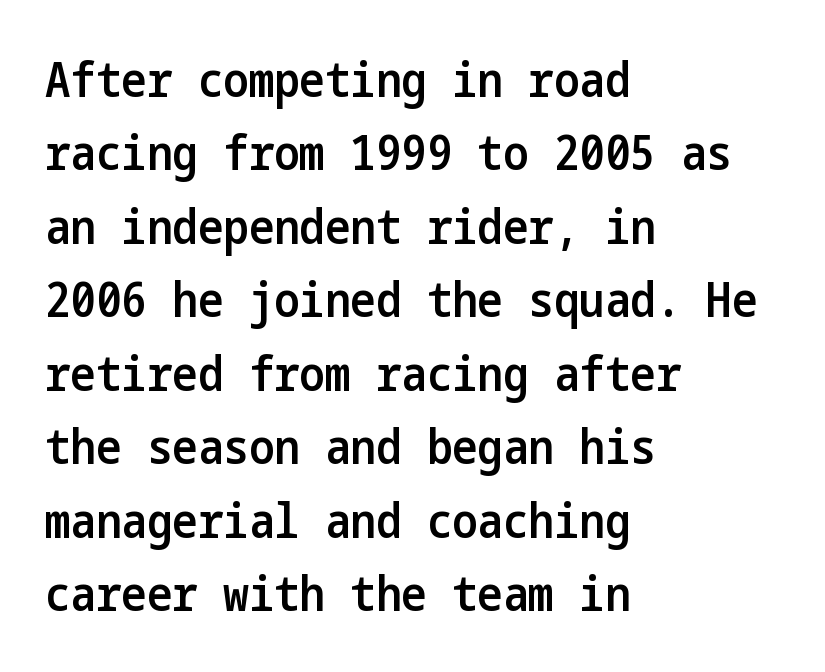
Q: Is the text bold? A: Semi-bold.
Q: Is the text italic (slanted)? A: No, it is upright.
Q: Is the typeface a serif or a sans-serif typeface? A: Sans-serif.
Q: Is the text underlined? A: No.
Q: How is the paragraph aligned? A: Left-aligned.
Q: Is the spacing between letters normal or unusually wide? A: Normal.
Q: Is the spacing between lines tight, normal or loose? A: Normal.
Q: Width (condensed, normal, or wide)? A: Condensed.
Q: Stroke contrast? A: Low.
Q: x-height? A: Medium.
